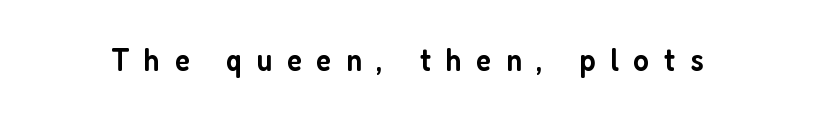
Q: Is the text bold? A: Semi-bold.
Q: Is the text italic (slanted)? A: No, it is upright.
Q: Is the typeface a serif or a sans-serif typeface? A: Sans-serif.
Q: Is the text underlined? A: No.
Q: Is the spacing between letters normal or unusually wide? A: Unusually wide.
Q: Width (condensed, normal, or wide)? A: Condensed.
Q: Stroke contrast? A: Low.
Q: x-height? A: Medium.
Q: Monospaced? A: No.
